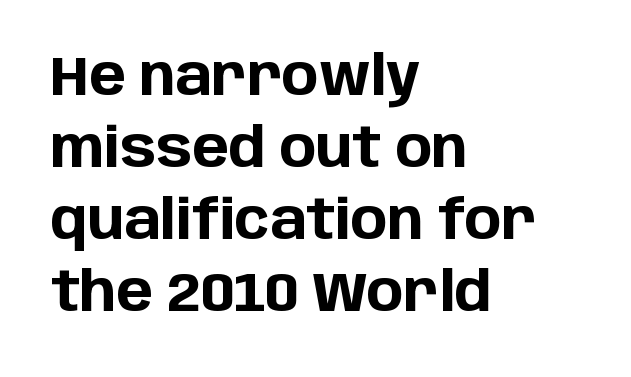
Baseline-to-baseline distance is the conventional proportion of letter height. A sans-serif font was chosen for this passage. The strokes are fattened all the way to bold. Rendered with straight, roman letterforms. The passage is arranged the way most books set body copy — flush left.
